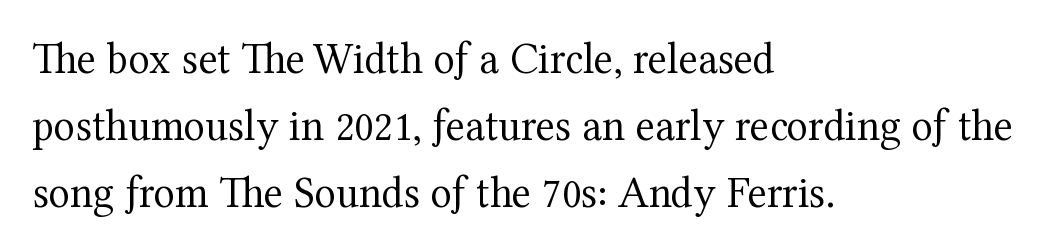
{"serif": "yes", "italic": "no", "bold": "no", "weight": "regular", "width": "normal", "stroke_contrast": "medium", "x_height": "medium", "monospaced": "no", "underline": "no", "align": "left", "line_spacing": "normal", "line_spacing_ratio": 1.52, "letter_spacing": "normal", "letter_spacing_em": 0.0, "glyph_px": 44}
